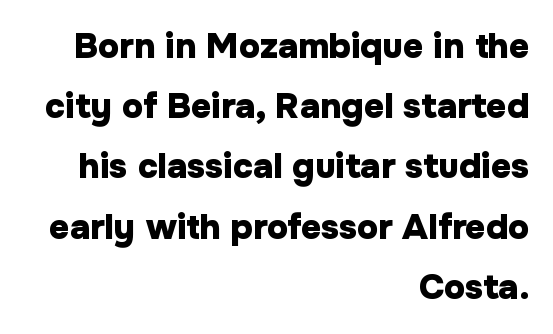
{"serif": "no", "italic": "no", "bold": "yes", "weight": "heavy", "width": "normal", "stroke_contrast": "low", "x_height": "medium", "monospaced": "no", "underline": "no", "align": "right", "line_spacing_ratio": 1.72, "letter_spacing": "normal", "letter_spacing_em": 0.0, "glyph_px": 35}
